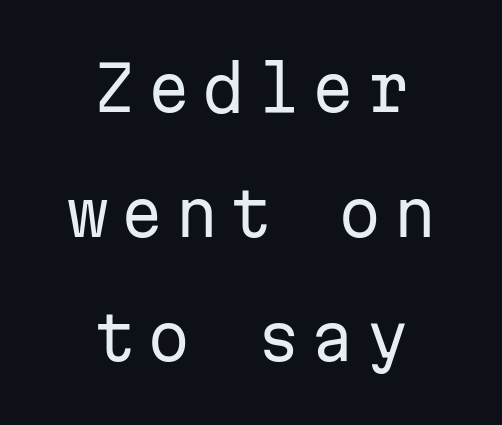
Compared with a flush-left layout, this one balances lines on the center instead. The space directly below the letters is spotless. No feet cap the strokes, marking this as sans-serif type. Ordinary non-slanted type is in use. On a weight scale, this lands at 450 or below. A great deal of white space separates one row of letters from the next.
